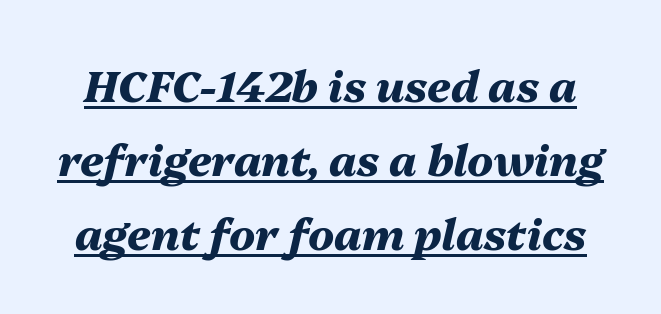
{"italic": "yes", "lean": "right", "slant_degrees": 13, "bold": "yes", "weight": "heavy", "width": "normal", "stroke_contrast": "medium", "x_height": "medium", "monospaced": "no", "underline": "yes", "line_spacing_ratio": 1.72, "letter_spacing": "normal", "letter_spacing_em": 0.0, "glyph_px": 43}
